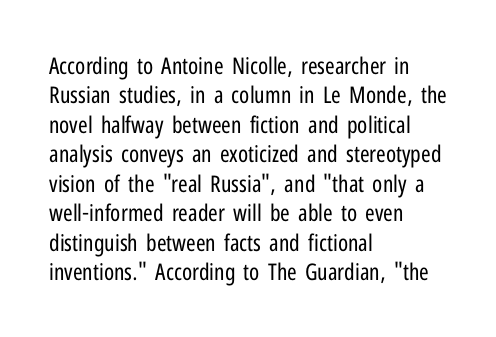
Q: Is the text bold? A: No.
Q: Is the text italic (slanted)? A: No, it is upright.
Q: Is the text underlined? A: No.
Q: How is the paragraph aligned? A: Left-aligned.
Q: Is the spacing between letters normal or unusually wide? A: Normal.
Q: Is the spacing between lines tight, normal or loose? A: Normal.
